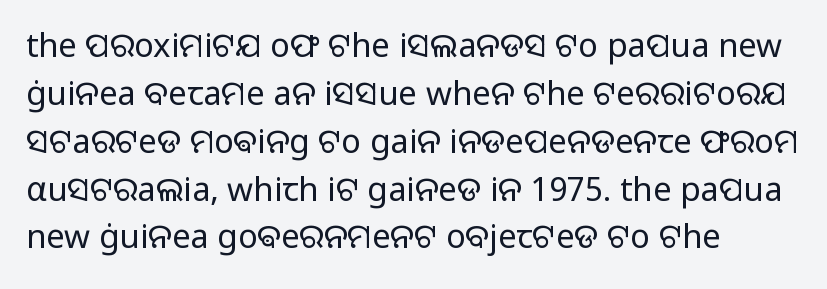
Casual observation: everything's shoved over to the left. Classification — sans serif. The typography opts for an upright posture over an oblique one. Here the designer chose a conventional face with non-uniform glyph widths. The rendering uses a moderate line-height, typical for paragraphs.
